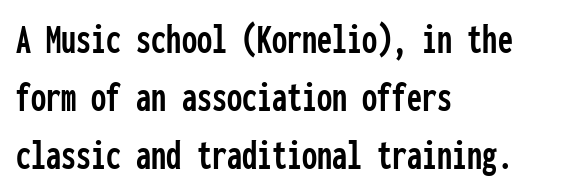
A typesetter would label this face a sans. Do the letters lean? They stand straight. Spacing verdict: monospaced, one width for all characters. Glyph-to-glyph distance matches everyday printed text. The glyphs are unaccompanied by any horizontal stroke below them.
